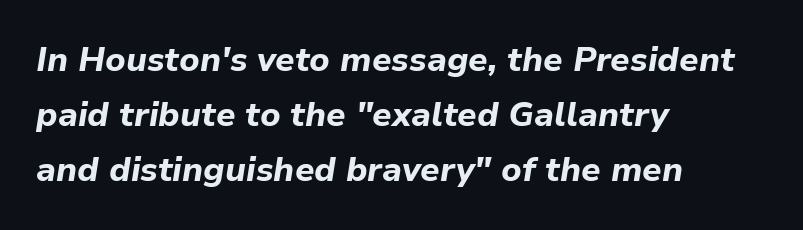
Leading matches the norm, producing a regular column. Weight check: bold — yes, fully. The passage is arranged the way most books set body copy — flush left. A clean baseline with only descenders dipping below it. The text carries the slant typical of an italic or oblique font.
